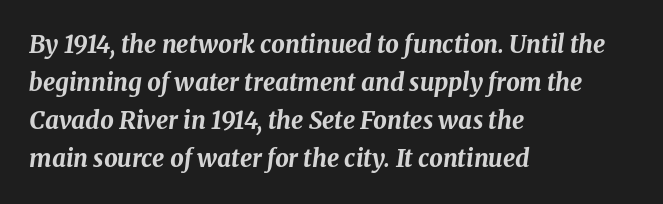
Q: Is the text bold? A: Yes.
Q: Is the text italic (slanted)? A: Yes, it leans right by about 8 degrees.
Q: Is the text underlined? A: No.
Q: How is the paragraph aligned? A: Left-aligned.
Q: Is the spacing between letters normal or unusually wide? A: Normal.
Q: Is the spacing between lines tight, normal or loose? A: Normal.
